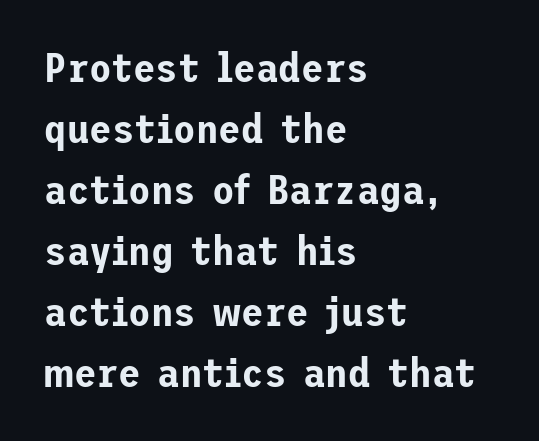
{"serif": "no", "italic": "no", "width": "normal", "stroke_contrast": "low", "x_height": "medium", "underline": "no", "align": "left", "line_spacing": "normal", "line_spacing_ratio": 1.49, "letter_spacing": "normal", "letter_spacing_em": 0.0, "glyph_px": 41}
